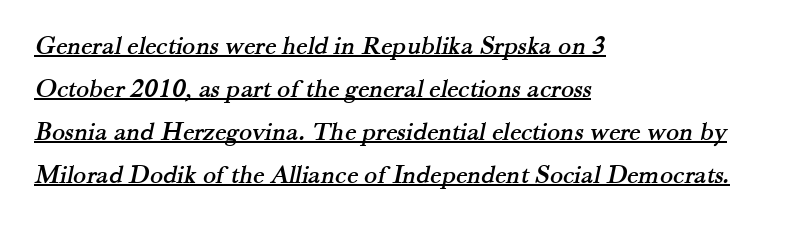
The image shows 27 px text type; set left-aligned, normal line spacing (1.59x), normal letter spacing, underlined.
